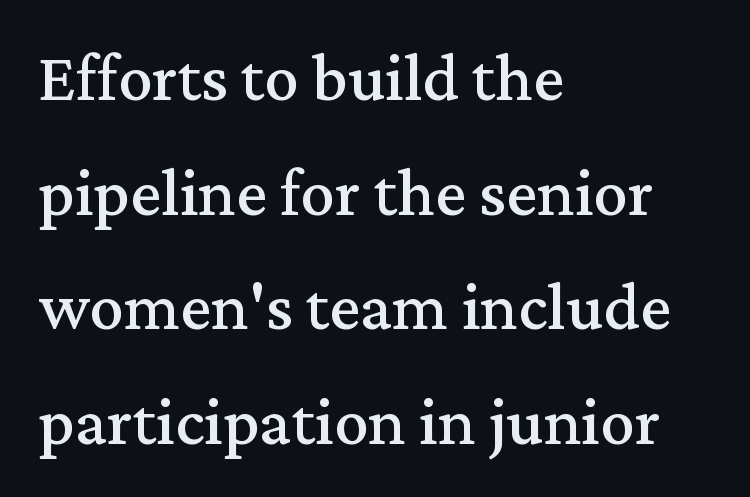
The paragraph shown leans on its left margin. Tall strokes in this sample are plumb rather than angled. Letterform terminals end in serifs throughout the passage. Words appear dense and cohesive because spacing is normal. Varying glyph widths throughout — classic text-font behaviour. What's the leading like? Ordinary, nothing unusual.
